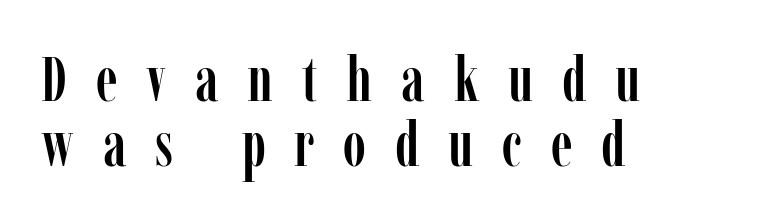
{"serif": "yes", "italic": "no", "width": "condensed", "stroke_contrast": "low", "x_height": "medium", "monospaced": "no", "underline": "no", "align": "left", "line_spacing": "tight", "line_spacing_ratio": 1.03, "letter_spacing": "wide", "letter_spacing_em": 0.46, "glyph_px": 63}
